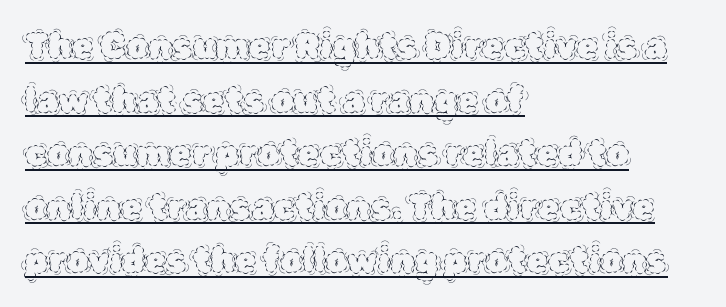
The lines in this sample share a left origin and differ only in where they stop. This sample has the flowing, uneven cadence of proportional lettering. No heavy texture on the line: the type isn't bold. Honestly, the letter spacing is just normal — you wouldn't notice it.
